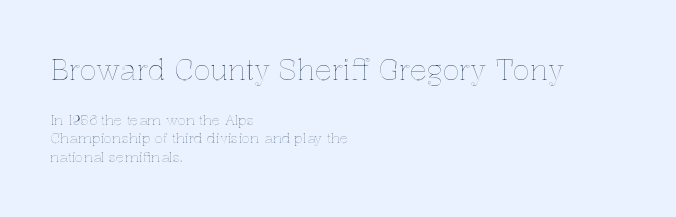
{"italic": "no", "width": "normal", "x_height": "medium", "monospaced": "no", "underline": "no", "align": "left", "line_spacing": "normal", "line_spacing_ratio": 1.33, "letter_spacing": "normal", "letter_spacing_em": 0.0, "larger_block": "first", "size_ratio": 2.0, "glyph_px": 28}
